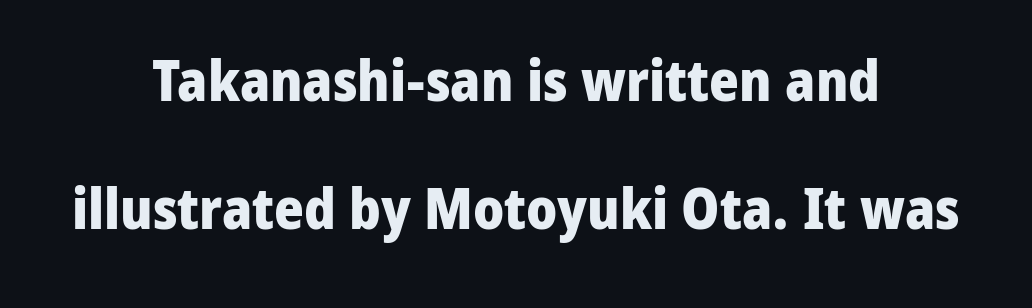
{"serif": "no", "italic": "no", "bold": "yes", "weight": "heavy", "width": "normal", "stroke_contrast": "low", "x_height": "medium", "monospaced": "no", "underline": "no", "align": "center", "line_spacing": "loose", "line_spacing_ratio": 2.24, "letter_spacing": "normal", "letter_spacing_em": 0.0, "glyph_px": 57}
